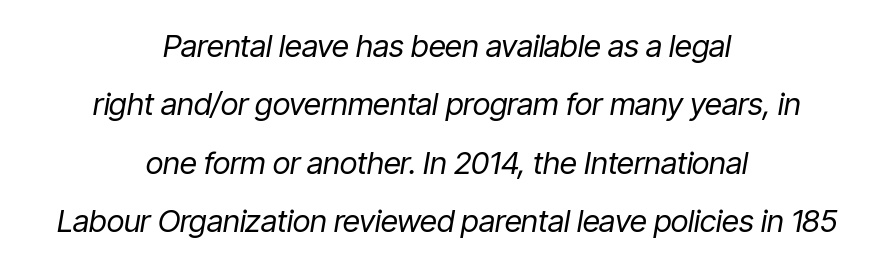
Q: Is the text bold? A: No.
Q: Is the text italic (slanted)? A: Yes, it leans right by about 9 degrees.
Q: Is the text underlined? A: No.
Q: How is the paragraph aligned? A: Centered.
Q: Is the spacing between letters normal or unusually wide? A: Normal.
Q: Width (condensed, normal, or wide)? A: Condensed.
Q: Stroke contrast? A: Low.
Q: x-height? A: Medium.
Q: Monospaced? A: No.
